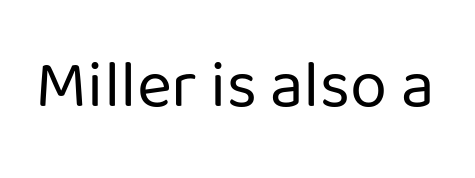
In terms of letterform style, serifs are entirely absent. You could call the tracking neutral — neither tight nor loose. The face looks like a standard text weight, possibly lighter. This sample uses an upright cut, with every glyph sitting square on the baseline. The string is rendered with underlining switched off. Note the varied advance widths — an 'i' is clearly narrower than an 'm'.
